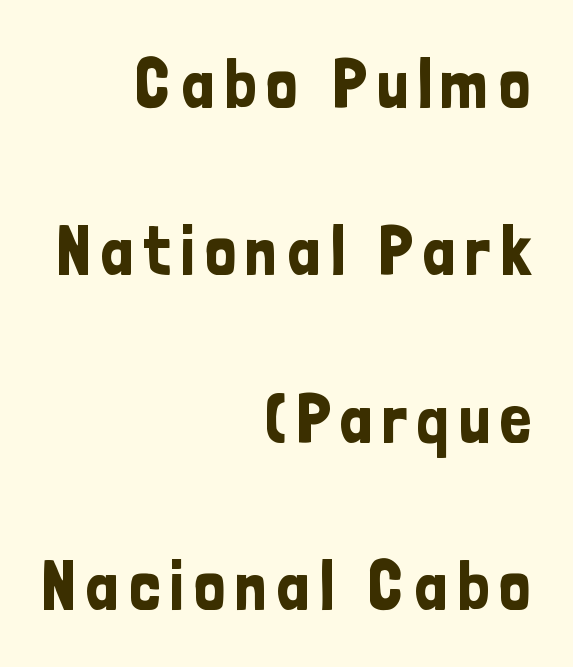
The image shows 70 px condensed sans-serif type, upright; set right-aligned, loose line spacing (2.39x), not underlined; low stroke contrast and a medium x-height.
